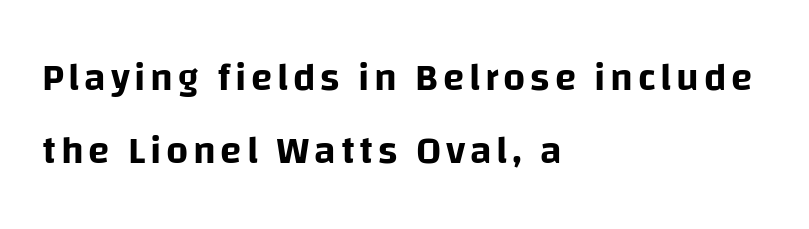
Q: Is the text italic (slanted)? A: No, it is upright.
Q: Is the typeface a serif or a sans-serif typeface? A: Sans-serif.
Q: Is the text underlined? A: No.
Q: How is the paragraph aligned? A: Left-aligned.
Q: Width (condensed, normal, or wide)? A: Normal.
Q: Stroke contrast? A: Low.
Q: x-height? A: Large.
Q: Monospaced? A: No.
